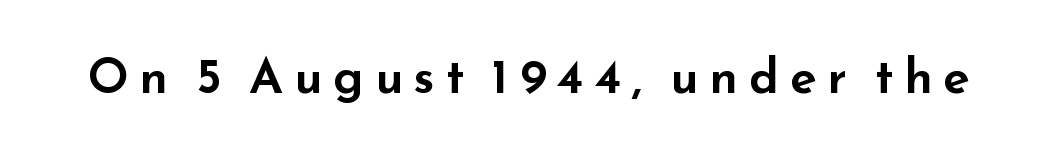
Here the designer chose a conventional face with non-uniform glyph widths. Letterform terminals end flat and unadorned throughout the passage. Compared with typical body copy, the letter spacing here is much looser. The lettering stays uniformly vertical, giving the passage a roman look. Honestly, there is no underline to notice here at all.
